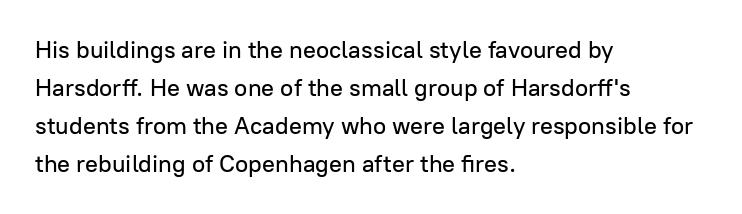
{"italic": "no", "underline": "no", "align": "left", "line_spacing": "normal", "line_spacing_ratio": 1.59, "letter_spacing": "normal", "letter_spacing_em": 0.0, "glyph_px": 24}
